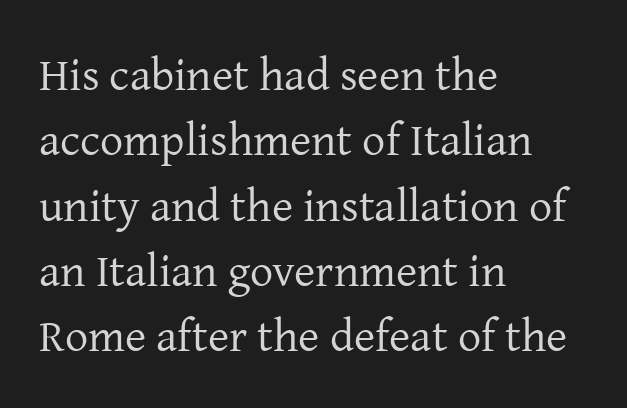
Q: Is the text bold? A: No.
Q: Is the text italic (slanted)? A: No, it is upright.
Q: Is the typeface a serif or a sans-serif typeface? A: Serif.
Q: Is the text underlined? A: No.
Q: How is the paragraph aligned? A: Left-aligned.
Q: Is the spacing between letters normal or unusually wide? A: Normal.
Q: Is the spacing between lines tight, normal or loose? A: Normal.
Q: Width (condensed, normal, or wide)? A: Normal.
Q: Stroke contrast? A: Low.
Q: x-height? A: Medium.
Q: Monospaced? A: No.
